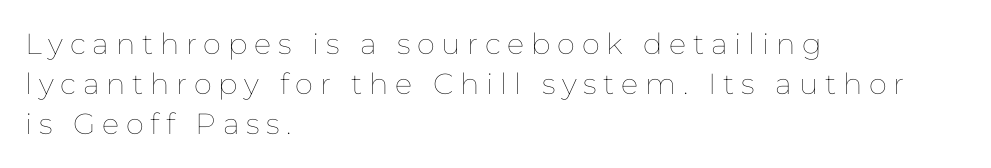
The image shows 29 px thin type, upright; set left-aligned, normal line spacing (1.38x), unusually wide letter spacing (+0.23 em), not underlined; low stroke contrast and a medium x-height.
